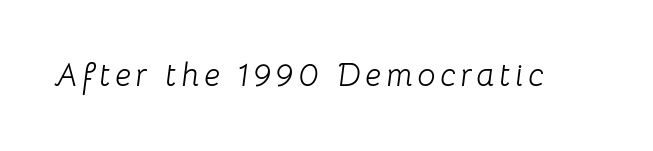
The image shows 32 px light type, italic (leaning right); set not underlined; low stroke contrast and a medium x-height.
